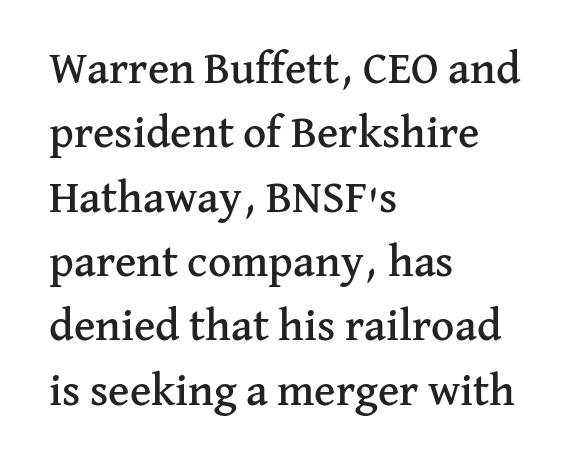
Descenders hang freely into open space. Spacing between characters is what you'd get straight out of the box. Every row of glyphs begins at an identical x-position on the left. Spacing verdict: proportional, widths tailored to each character.
